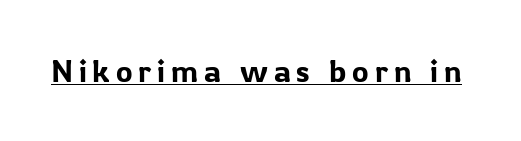
The face used here is proportionally spaced, like ordinary book or web type. Check the space under the baseline: a stroke is drawn there. In terms of posture, this sample is upright. This rendering employs a face without finishing strokes, i.e., a sans-serif.
